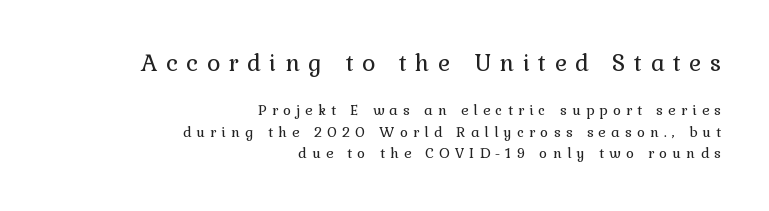
{"italic": "no", "bold": "no", "underline": "no", "align": "right", "line_spacing": "normal", "line_spacing_ratio": 1.52, "letter_spacing": "wide", "letter_spacing_em": 0.37, "larger_block": "first", "size_ratio": 1.64, "glyph_px": 23}
